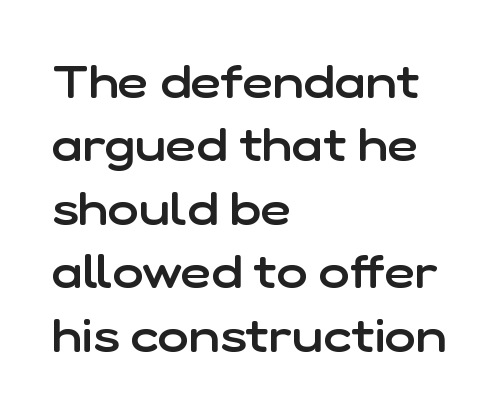
{"serif": "no", "italic": "no", "bold": "semi", "weight": "semibold", "width": "normal", "stroke_contrast": "low", "x_height": "medium", "monospaced": "no", "underline": "no", "align": "left", "line_spacing": "normal", "line_spacing_ratio": 1.35, "letter_spacing": "normal", "letter_spacing_em": 0.0, "glyph_px": 47}
